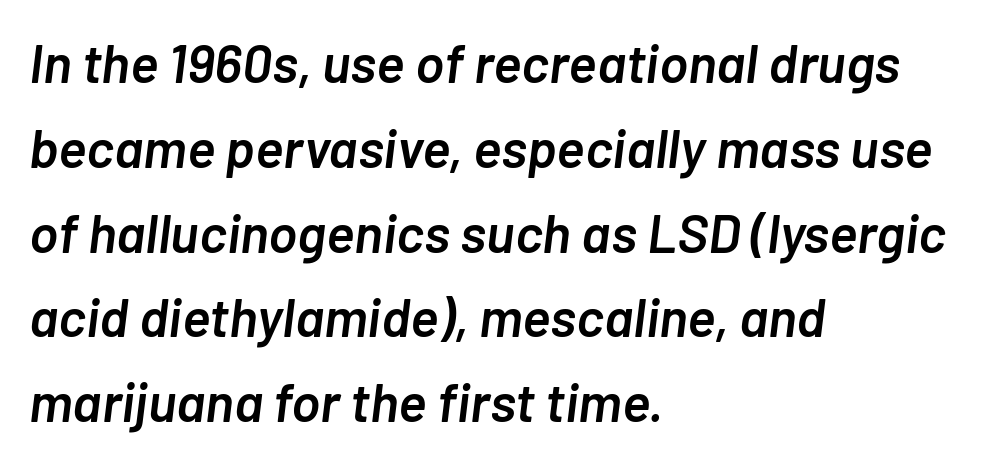
Q: Is the text bold? A: Semi-bold.
Q: Is the text italic (slanted)? A: Yes, it leans right by about 7 degrees.
Q: Is the text underlined? A: No.
Q: How is the paragraph aligned? A: Left-aligned.
Q: Is the spacing between letters normal or unusually wide? A: Normal.
Q: Is the spacing between lines tight, normal or loose? A: Normal.
Q: Width (condensed, normal, or wide)? A: Normal.
Q: Stroke contrast? A: Low.
Q: x-height? A: Medium.
Q: Monospaced? A: No.
